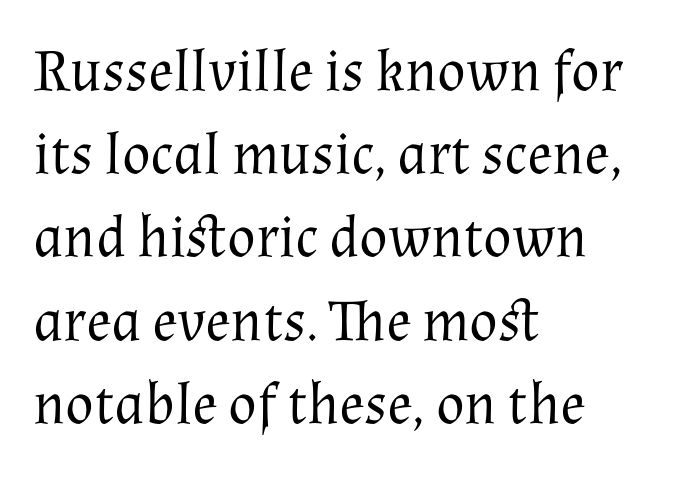
The font family rendered here belongs to the serif group. Standard letterfit; no display-style spreading of the glyphs. Horizontally, the lines are justified to the leading edge only. Vertically, the passage feels balanced, rows spaced as you'd expect.
